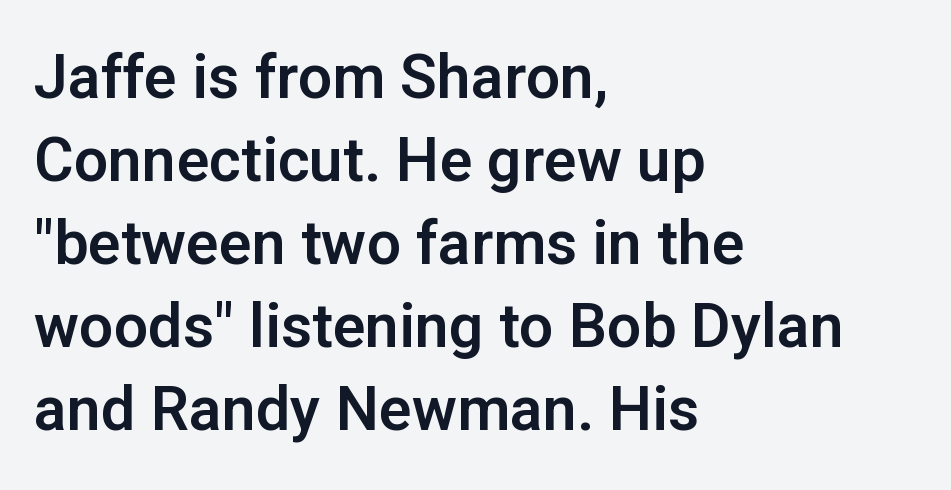
The image shows 61 px sans-serif type, upright; set left-aligned, normal line spacing (1.36x), normal letter spacing, not underlined; low stroke contrast and a medium x-height.
